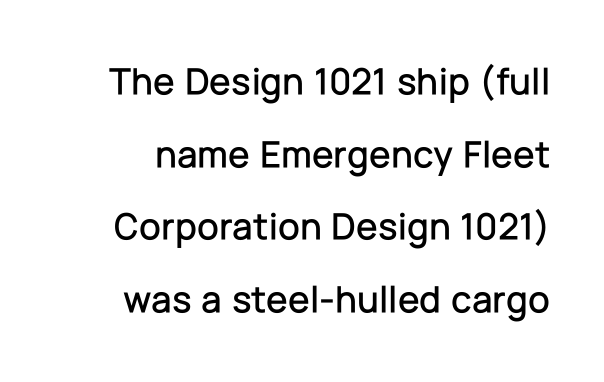
Descender tails drop into unmarked territory. Do the characters align in a grid? No, the font is proportional. This sample uses an upright cut, with every glyph sitting square on the baseline. Observe the ordinary spacing: letters are neighbours, not strangers. Examine the stroke ends and you'll find no serifs.
